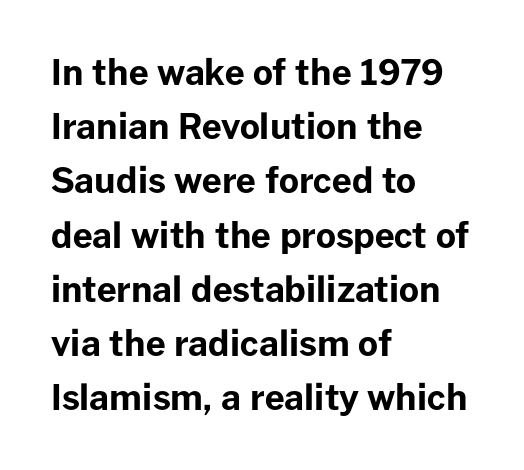
A typesetter would label this face a sans. Is the block centered? No — it sits flush against the left margin. Typographic density is high because the face is bold. Is the letter spacing exaggerated? No — it looks like the ordinary default. Lines of text with bare space underneath. You could not count columns in this text — the font is proportionally spaced.
